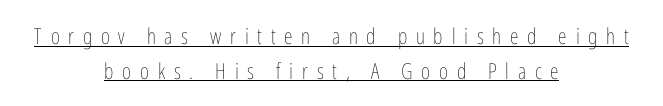
Q: Is the text bold? A: No.
Q: Is the text italic (slanted)? A: No, it is upright.
Q: Is the text underlined? A: Yes.
Q: How is the paragraph aligned? A: Centered.
Q: Is the spacing between letters normal or unusually wide? A: Unusually wide.
Q: Is the spacing between lines tight, normal or loose? A: Normal.
